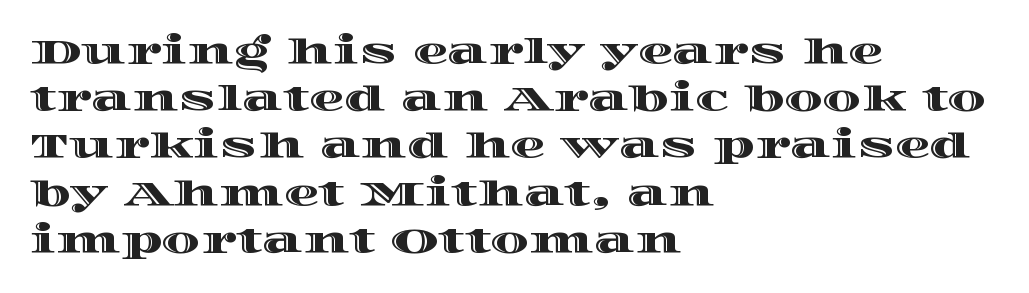
Glance below the letters and you will spot only blank space. You could not count columns in this text — the font is proportionally spaced. The lines sit at an ordinary, default distance from one another. All the whitespace from short lines collects on the right.
